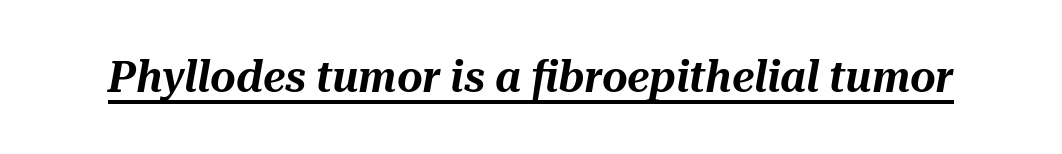
Looks like regular typesetting: each glyph gets only the width it needs. Does the lettering tilt? It does — this is italic. These lines keep a tight, regular rhythm from letter to letter. Descenders here cross a horizontal rule under the line.
